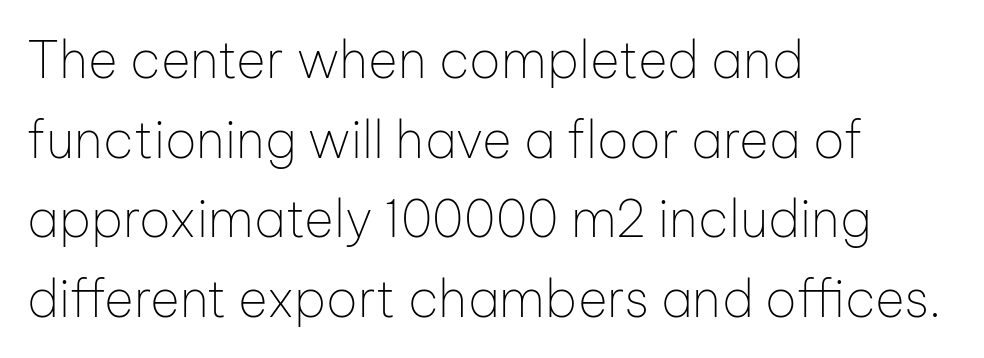
The image shows 51 px thin sans-serif type, upright; set left-aligned, normal line spacing (1.56x), normal letter spacing, not underlined; low stroke contrast and a medium x-height.
